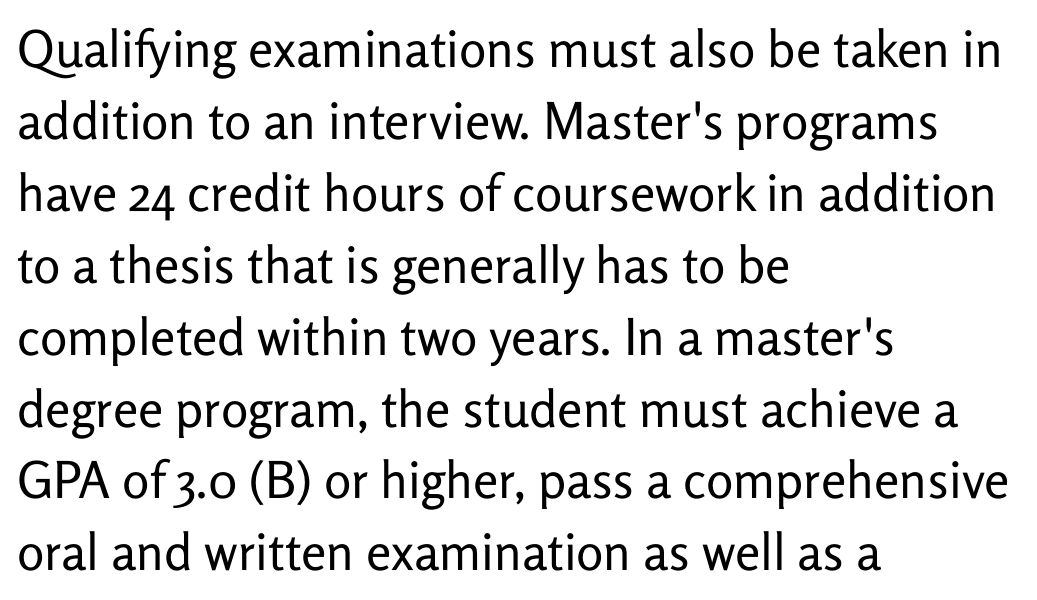
Notice how descenders clear the ascenders below comfortably — that's standard leading. Nothing heavy about these letters — not bold at all. This rendering leaves character spacing at its baseline value. Every character sits straight up, as roman type does.
